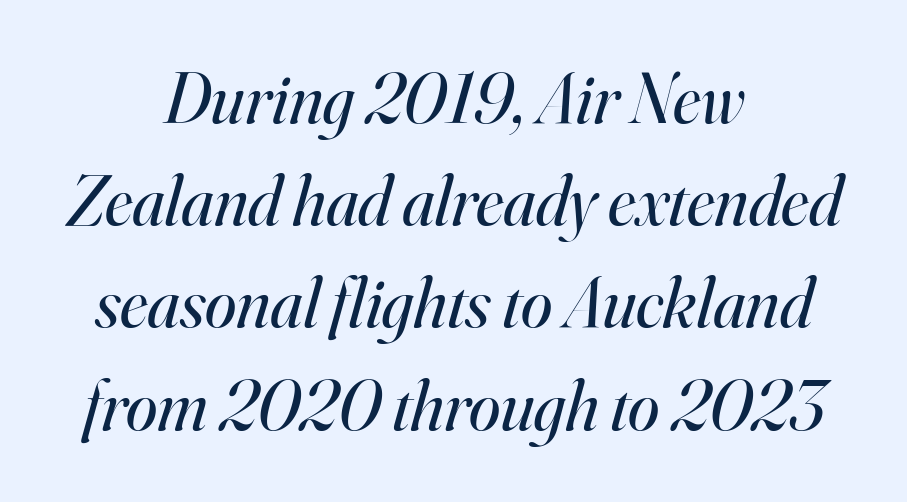
Q: Is the text bold? A: No.
Q: Is the text italic (slanted)? A: Yes, it leans right by about 16 degrees.
Q: Is the typeface a serif or a sans-serif typeface? A: Serif.
Q: Is the text underlined? A: No.
Q: How is the paragraph aligned? A: Centered.
Q: Is the spacing between letters normal or unusually wide? A: Normal.
Q: Is the spacing between lines tight, normal or loose? A: Normal.
Q: Width (condensed, normal, or wide)? A: Normal.
Q: Stroke contrast? A: High.
Q: x-height? A: Small.
Q: Monospaced? A: No.
